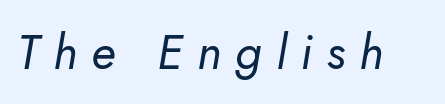
The image shows 48 px regular-weight type, italic (leaning right); set unusually wide letter spacing (+0.29 em), not underlined; low stroke contrast and a small x-height.
